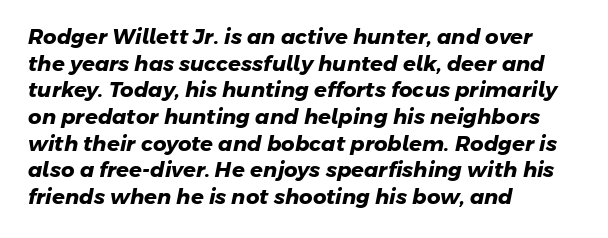
The image shows 21 px bold type; set left-aligned, normal line spacing (1.27x), normal letter spacing, not underlined.
